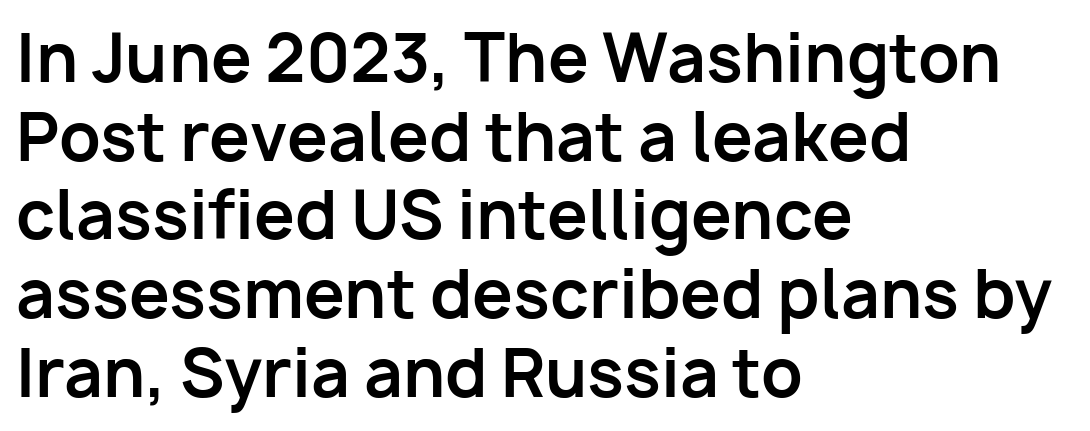
{"serif": "no", "italic": "no", "bold": "yes", "weight": "bold", "width": "normal", "stroke_contrast": "low", "x_height": "medium", "monospaced": "no", "underline": "no", "align": "left", "line_spacing_ratio": 1.21, "letter_spacing": "normal", "letter_spacing_em": 0.0, "glyph_px": 65}
